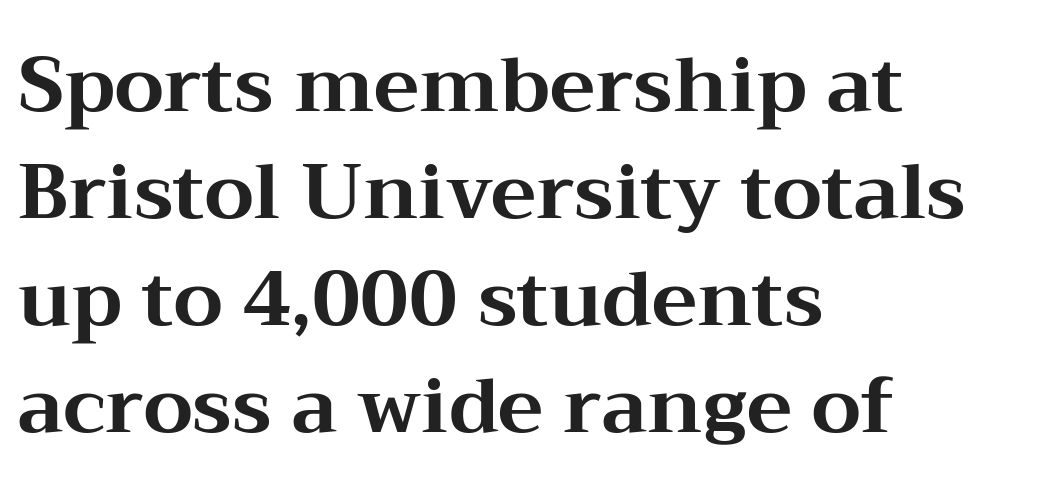
Q: Is the text bold? A: Yes.
Q: Is the text italic (slanted)? A: No, it is upright.
Q: Is the typeface a serif or a sans-serif typeface? A: Serif.
Q: Is the text underlined? A: No.
Q: How is the paragraph aligned? A: Left-aligned.
Q: Is the spacing between letters normal or unusually wide? A: Normal.
Q: Is the spacing between lines tight, normal or loose? A: Normal.
Q: Width (condensed, normal, or wide)? A: Wide.
Q: Stroke contrast? A: Medium.
Q: x-height? A: Medium.
Q: Monospaced? A: No.
